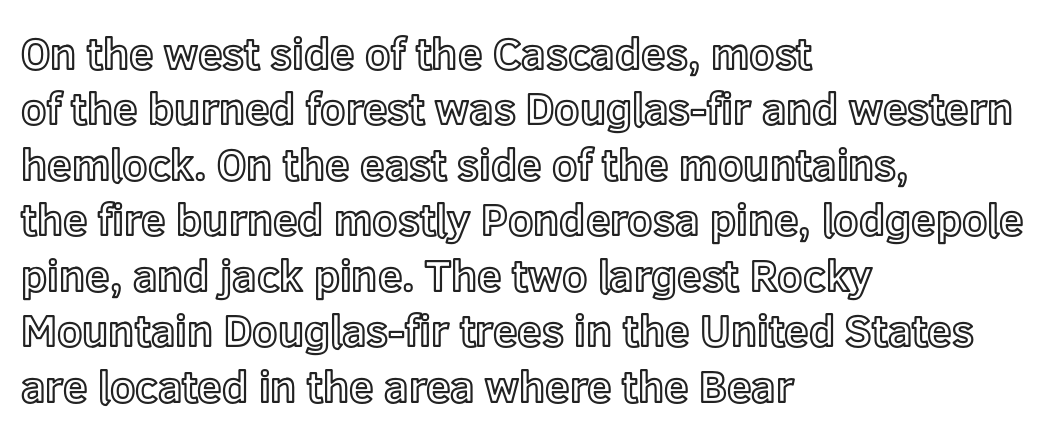
Q: Is the text italic (slanted)? A: No, it is upright.
Q: Is the text underlined? A: No.
Q: How is the paragraph aligned? A: Left-aligned.
Q: Is the spacing between letters normal or unusually wide? A: Normal.
Q: Is the spacing between lines tight, normal or loose? A: Normal.
Q: Width (condensed, normal, or wide)? A: Normal.
Q: x-height? A: Medium.
Q: Monospaced? A: No.
